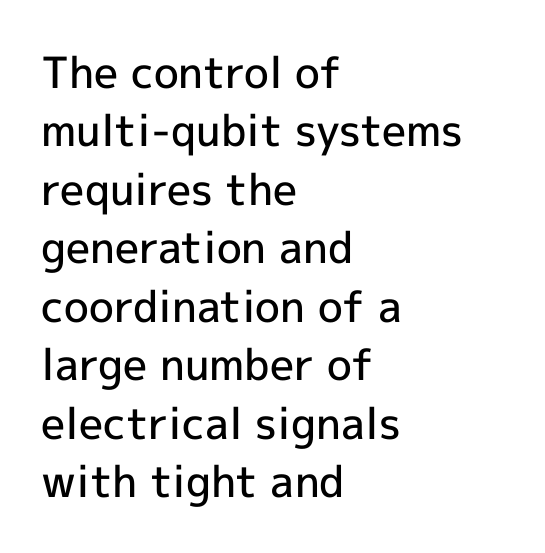
{"serif": "no", "italic": "no", "bold": "semi", "weight": "semibold", "width": "normal", "x_height": "medium", "monospaced": "no", "underline": "no", "align": "left", "line_spacing": "normal", "line_spacing_ratio": 1.36, "letter_spacing": "normal", "letter_spacing_em": 0.0, "glyph_px": 43}
